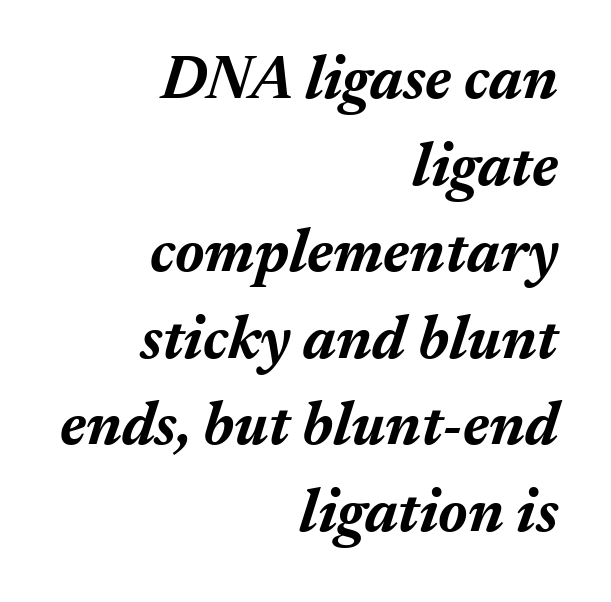
Horizontal alignment here is rightward, an uncommon choice for prose. The letters sit at their default tracking, neither squeezed nor spread. Reading down the column, the eye jumps a familiar distance to each next line. If you drew a line through each stem, it would be angled. The baseline area is clear. Looks like regular typesetting: each glyph gets only the width it needs.
